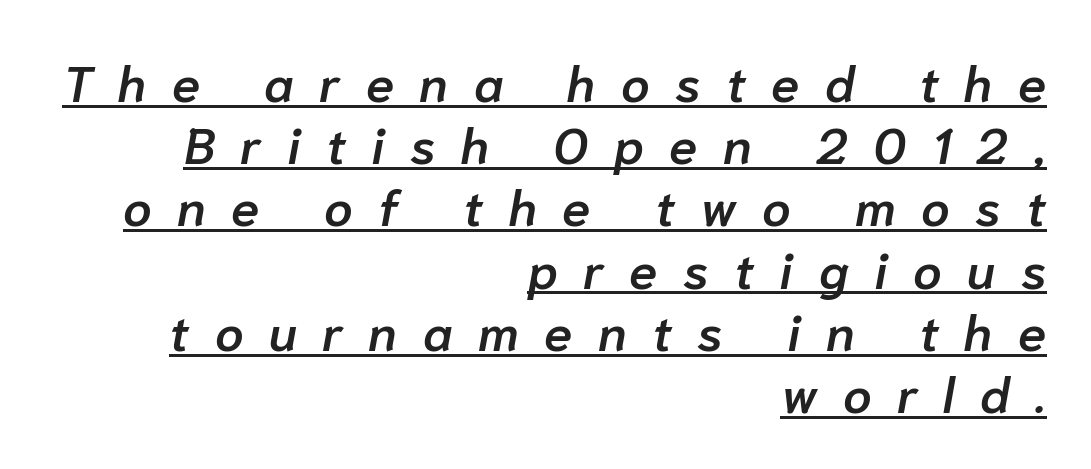
The lettering is marked with a stroke running underneath it. Characters follow at a spacing far wider than the type designer built in. What weight is shown? A semibold, between regular and bold. The rendering anchors every line to the right-hand side. The passage shown is typed in a proportional face where columns would drift. Does the lettering tilt? It does — this is italic.
